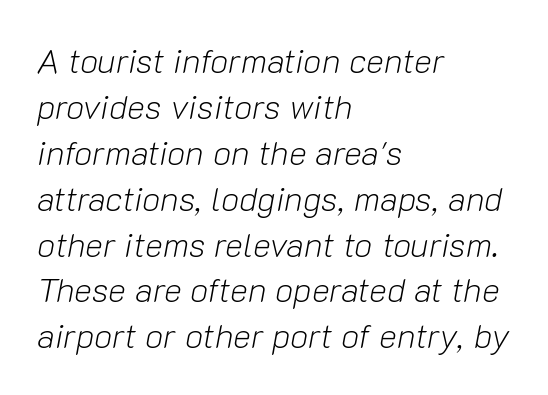
The weight tops out at a normal text grade. Lines of text with bare space underneath. The letters are slanted; this is an italic face. The letterforms sit shoulder to shoulder at normal distance. These lines are set flush left with a ragged right edge. Is this a fixed-width face? No — the glyphs have proportional, varying widths.
